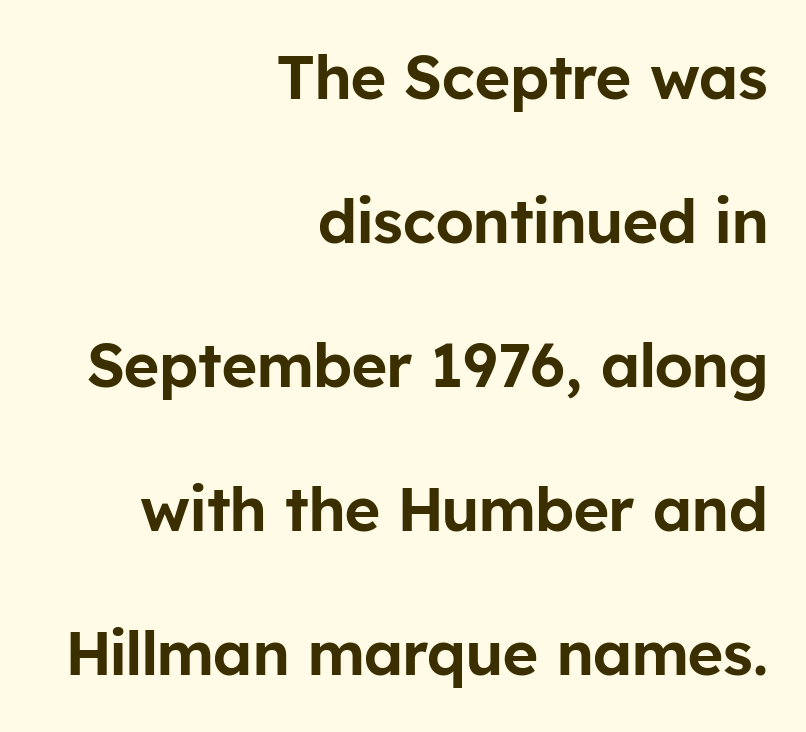
Q: Is the text italic (slanted)? A: No, it is upright.
Q: Is the typeface a serif or a sans-serif typeface? A: Sans-serif.
Q: Is the text underlined? A: No.
Q: How is the paragraph aligned? A: Right-aligned.
Q: Is the spacing between letters normal or unusually wide? A: Normal.
Q: Is the spacing between lines tight, normal or loose? A: Loose.
Q: Width (condensed, normal, or wide)? A: Normal.
Q: Stroke contrast? A: Low.
Q: x-height? A: Medium.
Q: Monospaced? A: No.
